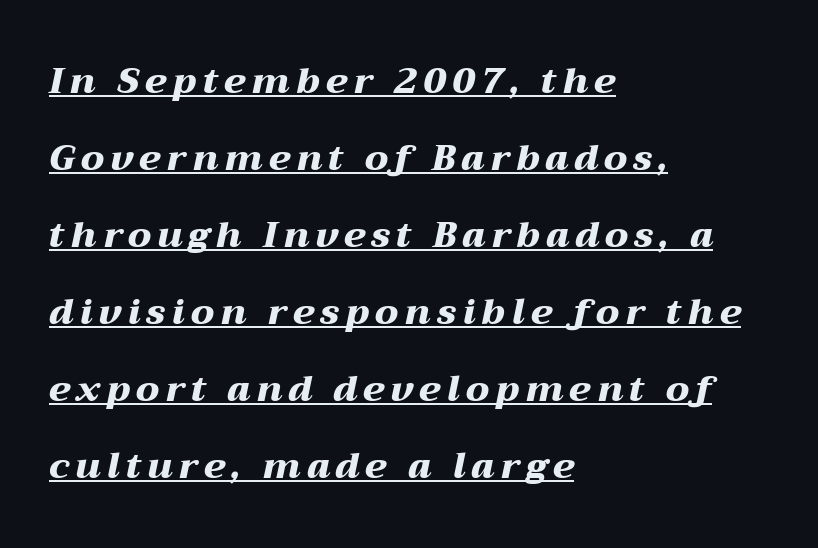
The image shows 36 px heavy, wide type, italic (leaning right); set left-aligned, loose line spacing (2.14x), underlined; medium stroke contrast and a medium x-height.
